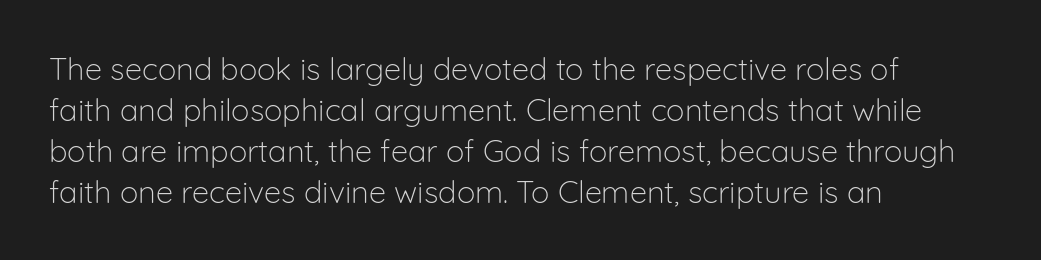
{"serif": "no", "italic": "no", "bold": "no", "weight": "light", "width": "normal", "stroke_contrast": "low", "x_height": "medium", "monospaced": "no", "underline": "no", "align": "left", "line_spacing": "normal", "line_spacing_ratio": 1.32, "letter_spacing": "normal", "letter_spacing_em": 0.0, "glyph_px": 31}
